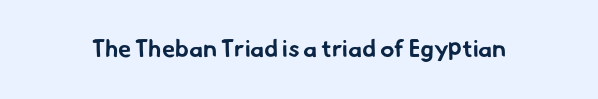
Q: Is the text bold? A: Yes.
Q: Is the text underlined? A: No.
Q: Is the spacing between letters normal or unusually wide? A: Normal.
